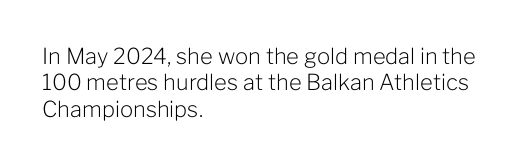
Q: Is the text bold? A: No.
Q: Is the text italic (slanted)? A: No, it is upright.
Q: Is the text underlined? A: No.
Q: How is the paragraph aligned? A: Left-aligned.
Q: Is the spacing between letters normal or unusually wide? A: Normal.
